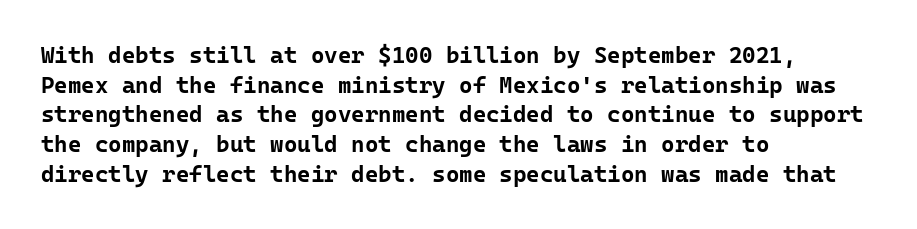
Is there any slant? The stems are plumb. Nothing unusual about the tracking: characters are spaced as the font intends. These words are printed bold, with thick strokes throughout. Evenly set lines give the paragraph a standard silhouette.
